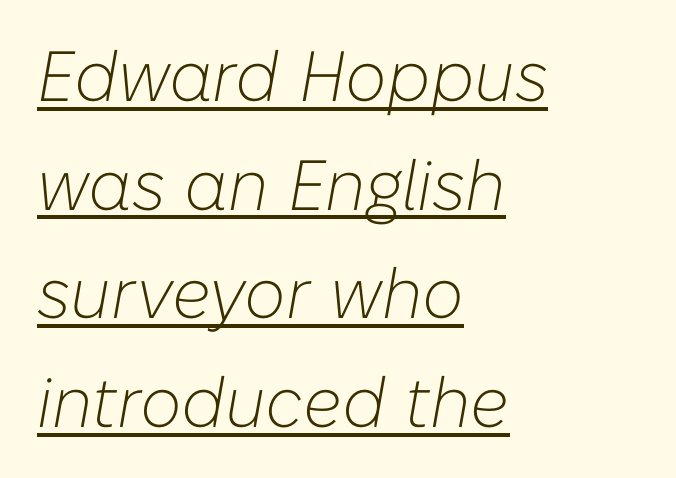
Q: Is the text bold? A: No.
Q: Is the text italic (slanted)? A: Yes, it leans right by about 10 degrees.
Q: Is the text underlined? A: Yes.
Q: How is the paragraph aligned? A: Left-aligned.
Q: Is the spacing between letters normal or unusually wide? A: Normal.
Q: Is the spacing between lines tight, normal or loose? A: Normal.
Q: Width (condensed, normal, or wide)? A: Normal.
Q: Stroke contrast? A: Low.
Q: x-height? A: Medium.
Q: Monospaced? A: No.
